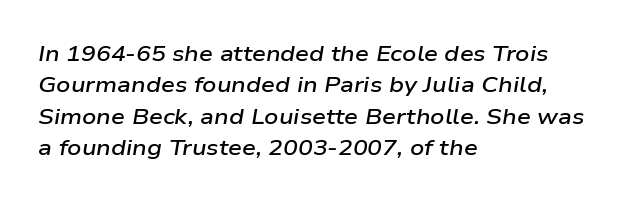
{"italic": "yes", "lean": "right", "slant_degrees": 9, "bold": "semi", "underline": "no", "align": "left", "line_spacing": "normal", "line_spacing_ratio": 1.43, "letter_spacing": "normal", "letter_spacing_em": 0.0, "glyph_px": 22}
